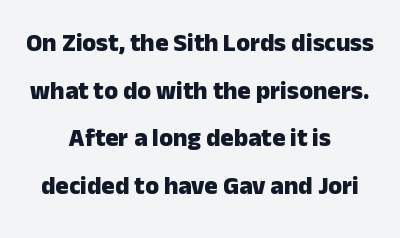
Heavy-handed strokes throughout: this text is bold. Nobody touched the tracking dial on this one. Honestly, there is no underline to notice here at all. Successive baselines arrive slowly, with a big drop between each. Is the block centered? Yes — each line is placed symmetrically about the middle.
